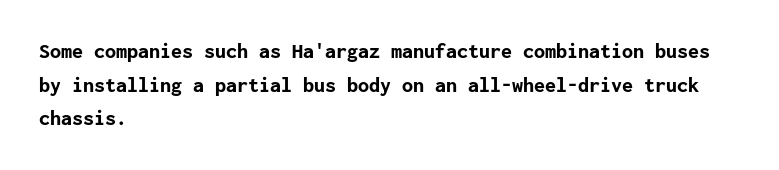
{"italic": "no", "bold": "yes", "underline": "no", "align": "left", "line_spacing": "normal", "line_spacing_ratio": 1.53, "letter_spacing": "normal", "letter_spacing_em": 0.0, "glyph_px": 22}
